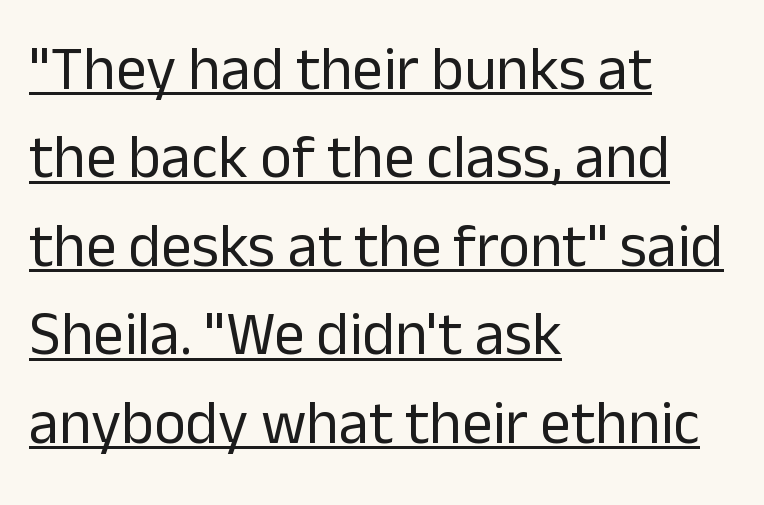
{"serif": "no", "italic": "no", "bold": "no", "weight": "regular", "width": "normal", "stroke_contrast": "low", "x_height": "medium", "monospaced": "no", "underline": "yes", "align": "left", "line_spacing": "normal", "line_spacing_ratio": 1.45, "letter_spacing": "normal", "letter_spacing_em": 0.0, "glyph_px": 61}
